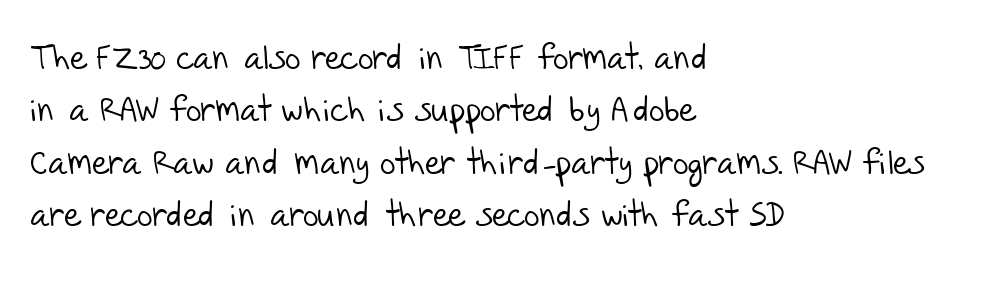
Q: Is the text bold? A: No.
Q: Is the typeface a serif or a sans-serif typeface? A: Sans-serif.
Q: Is the text underlined? A: No.
Q: How is the paragraph aligned? A: Left-aligned.
Q: Is the spacing between letters normal or unusually wide? A: Normal.
Q: Is the spacing between lines tight, normal or loose? A: Normal.
Q: Width (condensed, normal, or wide)? A: Normal.
Q: Stroke contrast? A: Low.
Q: x-height? A: Large.
Q: Monospaced? A: No.
